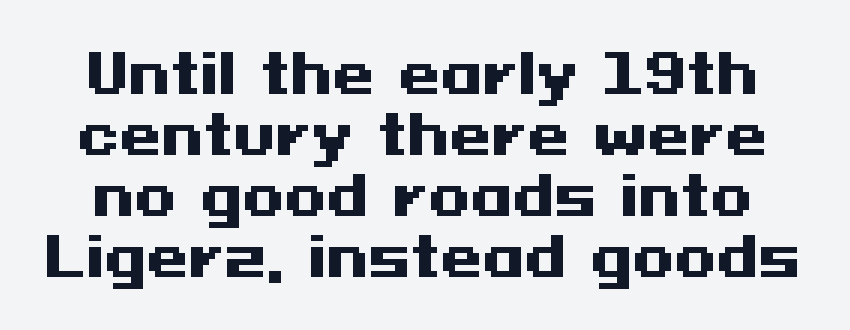
Q: Is the text bold? A: Yes.
Q: Is the text italic (slanted)? A: No, it is upright.
Q: Is the typeface a serif or a sans-serif typeface? A: Sans-serif.
Q: Is the text underlined? A: No.
Q: Is the spacing between letters normal or unusually wide? A: Normal.
Q: Is the spacing between lines tight, normal or loose? A: Tight.
Q: Width (condensed, normal, or wide)? A: Wide.
Q: Stroke contrast? A: Medium.
Q: x-height? A: Medium.
